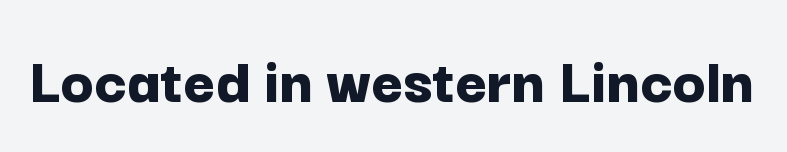
The letters advance in unequal steps, a hallmark of proportional type. Check under the words: just untouched page. Here the glyphs are tracked normally, forming tight word shapes. Pretty heavy lettering here — definitely bold. When letters stand straight like this, we call the style roman or upright. Font category for this specimen: sans-serif.
